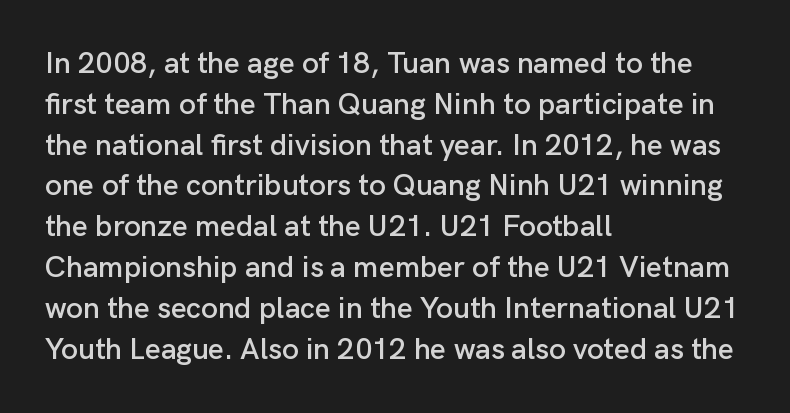
Q: Is the text italic (slanted)? A: No, it is upright.
Q: Is the typeface a serif or a sans-serif typeface? A: Sans-serif.
Q: Is the text underlined? A: No.
Q: How is the paragraph aligned? A: Left-aligned.
Q: Is the spacing between letters normal or unusually wide? A: Normal.
Q: Is the spacing between lines tight, normal or loose? A: Normal.
Q: Width (condensed, normal, or wide)? A: Normal.
Q: Stroke contrast? A: Low.
Q: x-height? A: Medium.
Q: Monospaced? A: No.
